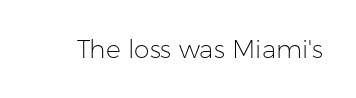
Q: Is the text bold? A: No.
Q: Is the text italic (slanted)? A: No, it is upright.
Q: Is the text underlined? A: No.
Q: Is the spacing between letters normal or unusually wide? A: Normal.
